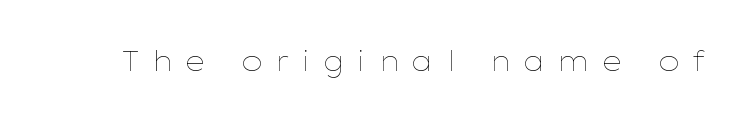
{"italic": "no", "bold": "no", "underline": "no", "letter_spacing": "wide", "letter_spacing_em": 0.41, "glyph_px": 27}
